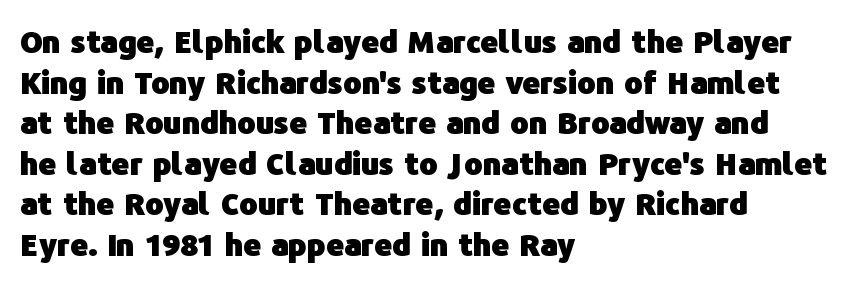
Q: Is the text bold? A: Yes.
Q: Is the text italic (slanted)? A: No, it is upright.
Q: Is the typeface a serif or a sans-serif typeface? A: Sans-serif.
Q: Is the text underlined? A: No.
Q: How is the paragraph aligned? A: Left-aligned.
Q: Is the spacing between letters normal or unusually wide? A: Normal.
Q: Is the spacing between lines tight, normal or loose? A: Normal.
Q: Width (condensed, normal, or wide)? A: Normal.
Q: Stroke contrast? A: Low.
Q: x-height? A: Medium.
Q: Monospaced? A: No.
